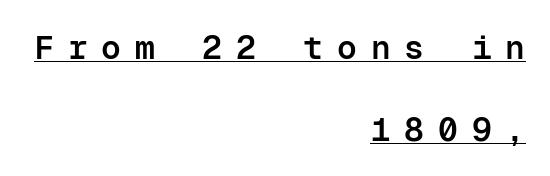
Q: Is the text bold? A: Semi-bold.
Q: Is the text italic (slanted)? A: No, it is upright.
Q: Is the typeface a serif or a sans-serif typeface? A: Sans-serif.
Q: Is the text underlined? A: Yes.
Q: How is the paragraph aligned? A: Right-aligned.
Q: Is the spacing between letters normal or unusually wide? A: Unusually wide.
Q: Is the spacing between lines tight, normal or loose? A: Loose.
Q: Width (condensed, normal, or wide)? A: Normal.
Q: Stroke contrast? A: Low.
Q: x-height? A: Medium.
Q: Monospaced? A: Yes.
